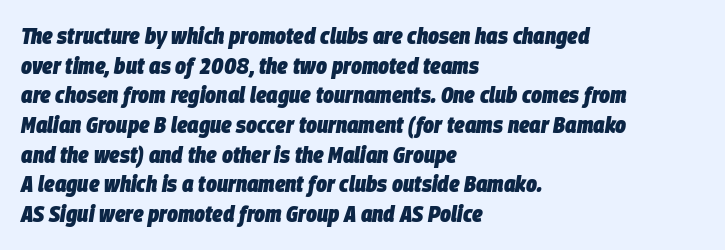
The image shows 23 px bold type, italic (leaning right); set left-aligned, normal line spacing (1.29x), normal letter spacing, not underlined.
